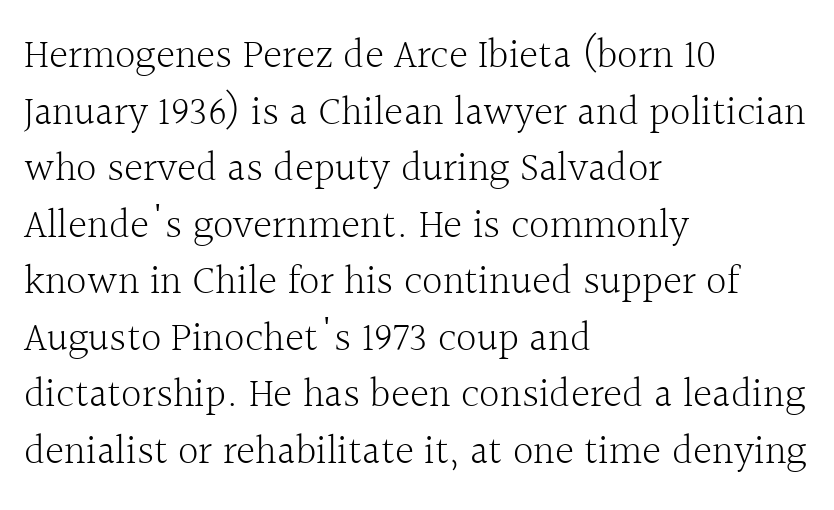
{"serif": "yes", "italic": "no", "bold": "no", "weight": "light", "width": "normal", "x_height": "medium", "monospaced": "no", "underline": "no", "align": "left", "line_spacing": "normal", "line_spacing_ratio": 1.38, "letter_spacing": "normal", "letter_spacing_em": 0.0, "glyph_px": 41}
